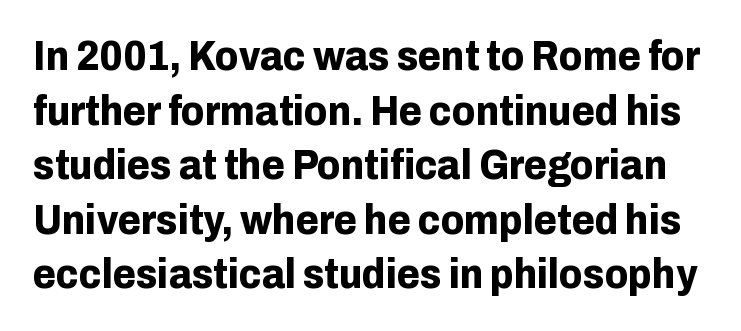
Q: Is the text bold? A: Yes.
Q: Is the text italic (slanted)? A: No, it is upright.
Q: Is the typeface a serif or a sans-serif typeface? A: Sans-serif.
Q: Is the text underlined? A: No.
Q: Is the spacing between letters normal or unusually wide? A: Normal.
Q: Is the spacing between lines tight, normal or loose? A: Normal.
Q: Width (condensed, normal, or wide)? A: Normal.
Q: Stroke contrast? A: Low.
Q: x-height? A: Medium.
Q: Monospaced? A: No.
